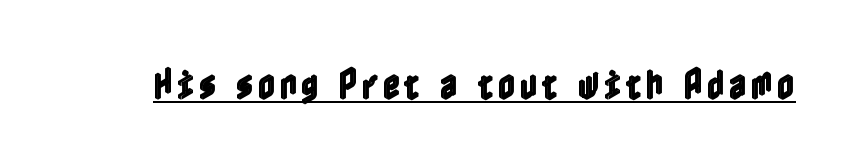
Q: Is the text italic (slanted)? A: No, it is upright.
Q: Is the text underlined? A: Yes.
Q: Width (condensed, normal, or wide)? A: Condensed.
Q: x-height? A: Medium.
